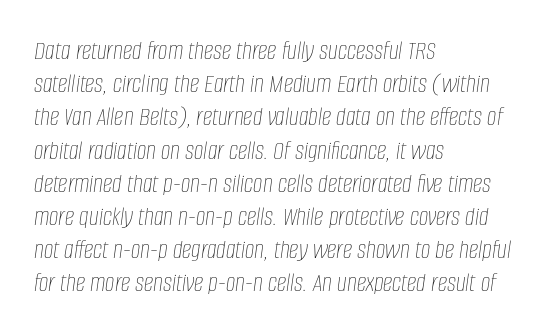
{"italic": "yes", "lean": "right", "slant_degrees": 8, "bold": "no", "underline": "no", "align": "left", "line_spacing_ratio": 1.23, "letter_spacing": "normal", "letter_spacing_em": 0.0, "glyph_px": 27}
